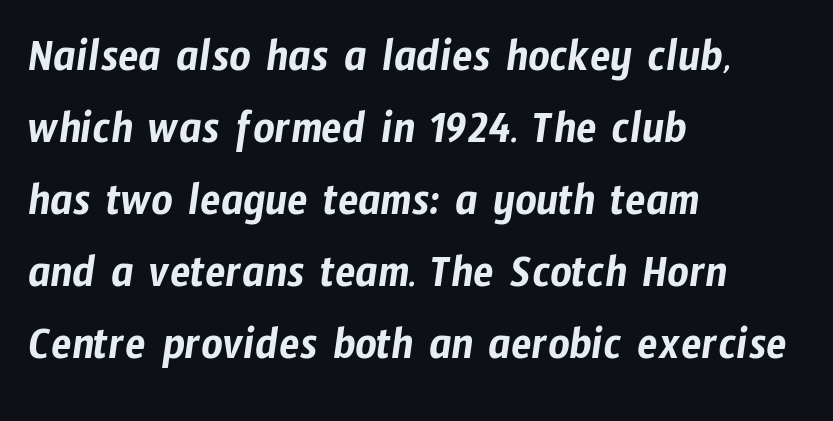
{"serif": "no", "width": "condensed", "stroke_contrast": "low", "x_height": "medium", "monospaced": "no", "underline": "no", "align": "left", "line_spacing": "normal", "line_spacing_ratio": 1.53, "letter_spacing": "normal", "letter_spacing_em": 0.0, "glyph_px": 47}
